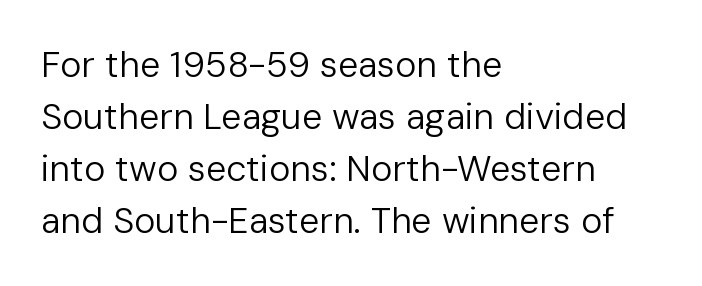
Just letters on the line, the space beneath them empty. Teacher's note: observe the even left margin — that is flush-left alignment. The line texture is even and compact thanks to regular tracking. This block has exactly the height ordinary leading produces. Is the type heavy? It reads as light-to-regular instead. The font's upright variant was chosen for this text.
